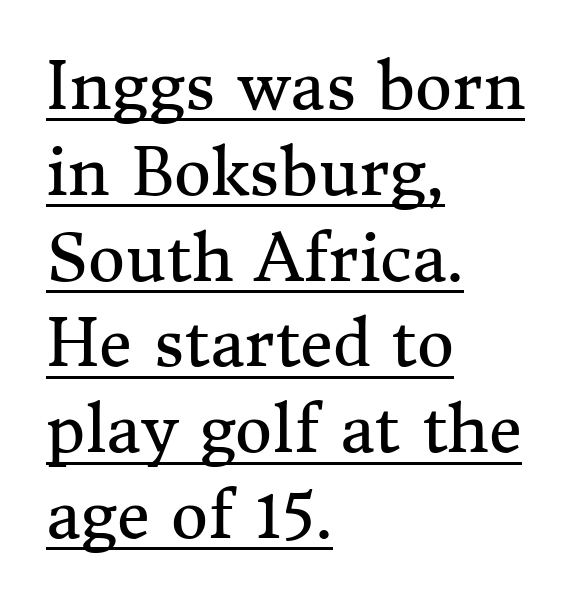
The passage shown has conventional tracking throughout. The face used here is seriffed, in the tradition of book romans. Teacher's note: observe the even left margin — that is flush-left alignment. Students, observe: this is what conventionally led text looks like.
